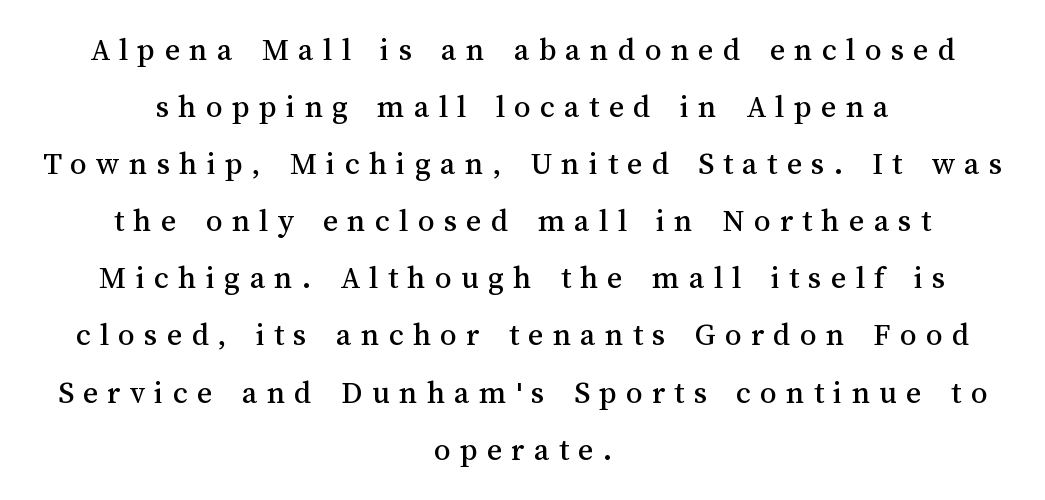
{"italic": "no", "width": "normal", "stroke_contrast": "medium", "x_height": "medium", "monospaced": "no", "underline": "no", "align": "center", "line_spacing_ratio": 1.73, "letter_spacing": "wide", "letter_spacing_em": 0.28, "glyph_px": 33}
